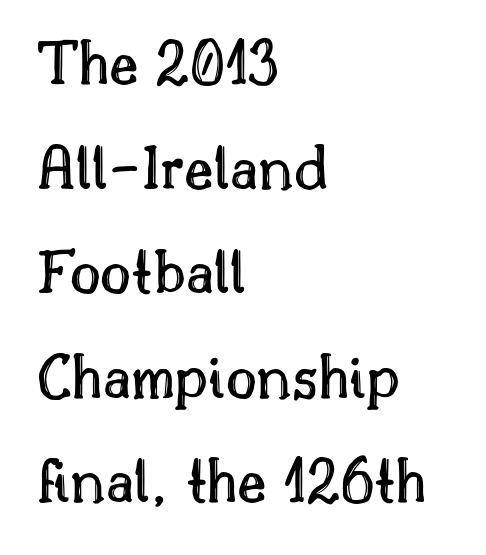
Q: Is the text italic (slanted)? A: No, it is upright.
Q: Is the text underlined? A: No.
Q: How is the paragraph aligned? A: Left-aligned.
Q: Is the spacing between letters normal or unusually wide? A: Normal.
Q: Is the spacing between lines tight, normal or loose? A: Normal.
Q: Width (condensed, normal, or wide)? A: Normal.
Q: x-height? A: Small.
Q: Monospaced? A: No.
